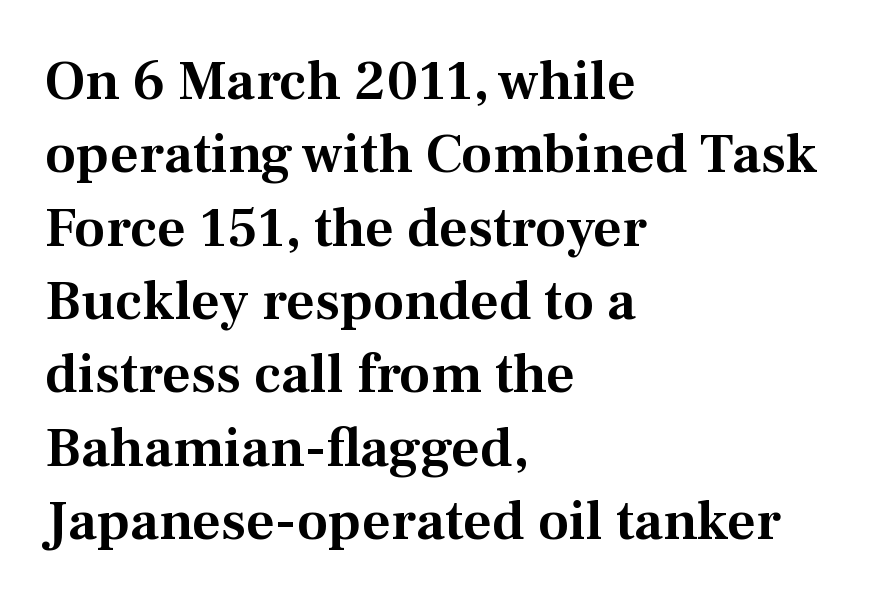
Q: Is the text italic (slanted)? A: No, it is upright.
Q: Is the typeface a serif or a sans-serif typeface? A: Serif.
Q: Is the text underlined? A: No.
Q: How is the paragraph aligned? A: Left-aligned.
Q: Is the spacing between letters normal or unusually wide? A: Normal.
Q: Is the spacing between lines tight, normal or loose? A: Normal.
Q: Width (condensed, normal, or wide)? A: Normal.
Q: Stroke contrast? A: Medium.
Q: x-height? A: Medium.
Q: Monospaced? A: No.
